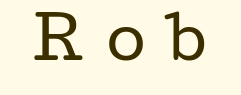
The image shows 56 px regular-weight, wide serif type, upright; set unusually wide letter spacing (+0.42 em), not underlined; low stroke contrast and a medium x-height.
